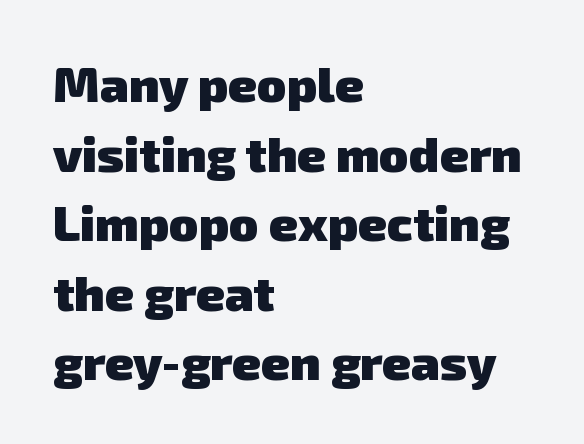
Q: Is the text bold? A: Yes.
Q: Is the typeface a serif or a sans-serif typeface? A: Sans-serif.
Q: Is the text underlined? A: No.
Q: How is the paragraph aligned? A: Left-aligned.
Q: Is the spacing between letters normal or unusually wide? A: Normal.
Q: Is the spacing between lines tight, normal or loose? A: Normal.
Q: Width (condensed, normal, or wide)? A: Normal.
Q: Stroke contrast? A: Low.
Q: x-height? A: Medium.
Q: Monospaced? A: No.
